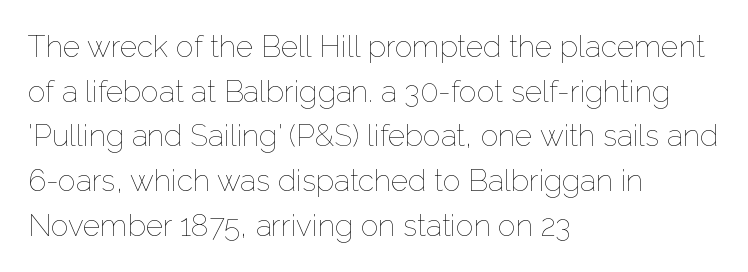
{"italic": "no", "bold": "no", "weight": "thin", "width": "normal", "stroke_contrast": "low", "x_height": "medium", "monospaced": "no", "underline": "no", "align": "left", "line_spacing": "normal", "line_spacing_ratio": 1.49, "letter_spacing": "normal", "letter_spacing_em": 0.0, "glyph_px": 30}
